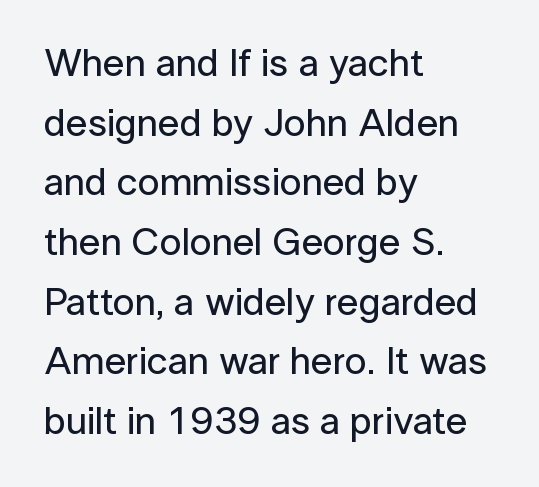
Q: Is the text italic (slanted)? A: No, it is upright.
Q: Is the typeface a serif or a sans-serif typeface? A: Sans-serif.
Q: Is the text underlined? A: No.
Q: How is the paragraph aligned? A: Left-aligned.
Q: Is the spacing between letters normal or unusually wide? A: Normal.
Q: Is the spacing between lines tight, normal or loose? A: Normal.
Q: Width (condensed, normal, or wide)? A: Normal.
Q: Stroke contrast? A: Low.
Q: x-height? A: Medium.
Q: Monospaced? A: No.
